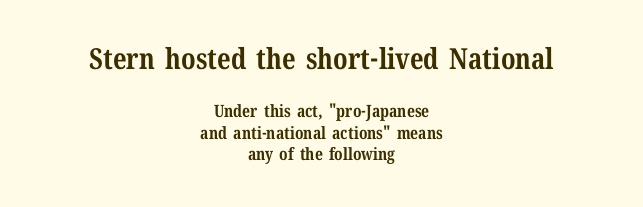
{"serif": "yes", "italic": "no", "bold": "yes", "weight": "bold", "width": "normal", "stroke_contrast": "medium", "x_height": "medium", "monospaced": "no", "underline": "no", "align": "center", "line_spacing": "normal", "line_spacing_ratio": 1.27, "letter_spacing": "normal", "letter_spacing_em": 0.0, "larger_block": "first", "size_ratio": 1.71, "glyph_px": 29}
